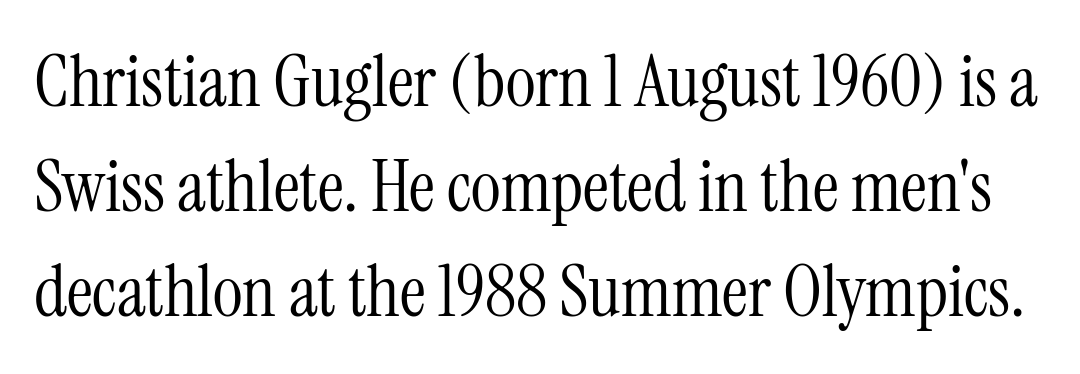
Q: Is the text bold? A: No.
Q: Is the text italic (slanted)? A: No, it is upright.
Q: Is the typeface a serif or a sans-serif typeface? A: Serif.
Q: Is the text underlined? A: No.
Q: Is the spacing between letters normal or unusually wide? A: Normal.
Q: Is the spacing between lines tight, normal or loose? A: Normal.
Q: Width (condensed, normal, or wide)? A: Condensed.
Q: Stroke contrast? A: Medium.
Q: x-height? A: Medium.
Q: Monospaced? A: No.
